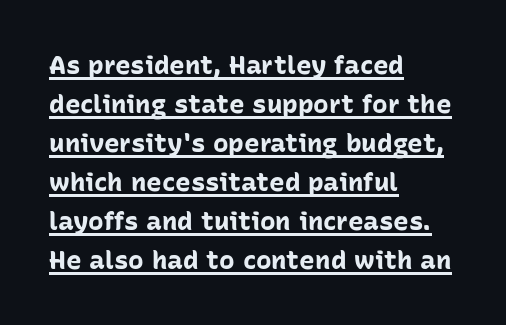
The rendering keeps characters at their native spacing. Italic? Not at all — the glyphs are vertical. Emphasis is given by a line drawn under the lettering. Rows of type keep a routine distance in the vertical direction. Casual observation: everything's shoved over to the left.
